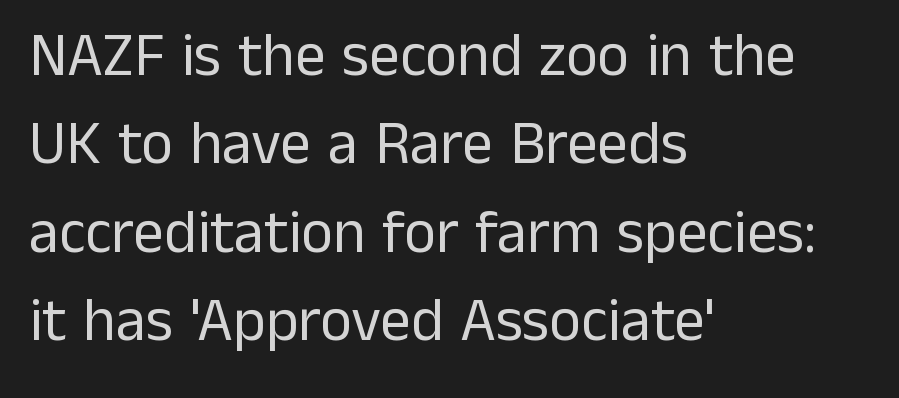
{"serif": "no", "italic": "no", "bold": "no", "weight": "regular", "width": "normal", "stroke_contrast": "low", "x_height": "medium", "monospaced": "no", "underline": "no", "align": "left", "line_spacing": "normal", "line_spacing_ratio": 1.45, "letter_spacing": "normal", "letter_spacing_em": 0.0, "glyph_px": 61}
